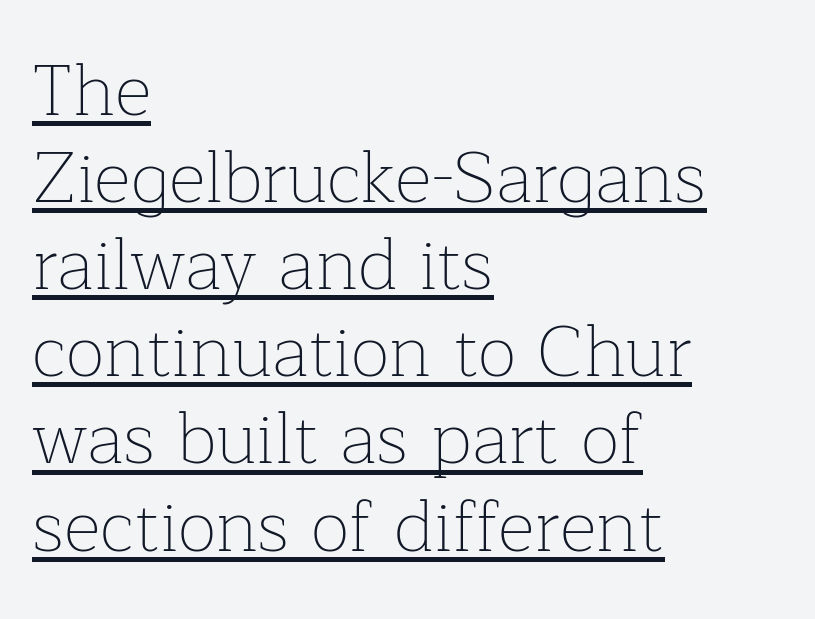
The image shows 72 px thin serif type, upright; set left-aligned, line spacing 1.21x, normal letter spacing, underlined; low stroke contrast and a medium x-height.
